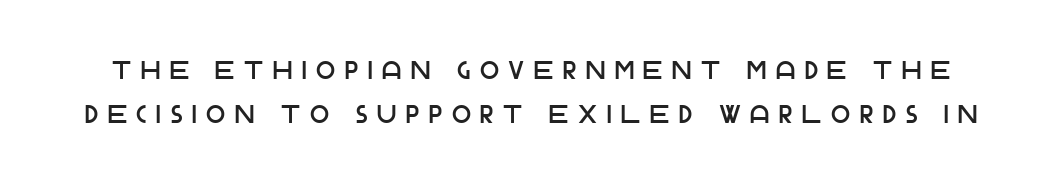
The image shows 25 px text type, upright; set line spacing 1.78x, unusually wide letter spacing (+0.39 em), not underlined.
